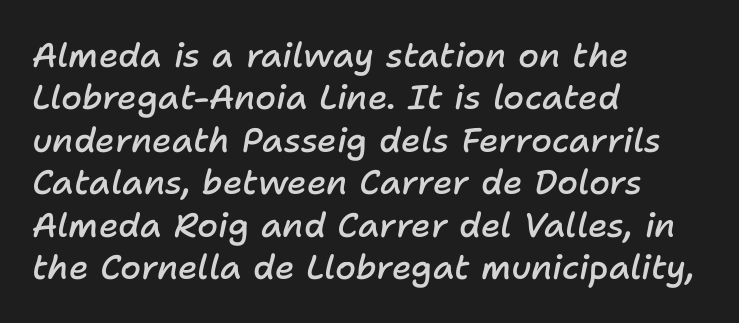
Q: Is the text bold? A: Semi-bold.
Q: Is the text italic (slanted)? A: Yes, it leans right by about 11 degrees.
Q: Is the text underlined? A: No.
Q: How is the paragraph aligned? A: Left-aligned.
Q: Is the spacing between letters normal or unusually wide? A: Normal.
Q: Is the spacing between lines tight, normal or loose? A: Normal.
Q: Width (condensed, normal, or wide)? A: Normal.
Q: Stroke contrast? A: Low.
Q: x-height? A: Medium.
Q: Monospaced? A: No.
